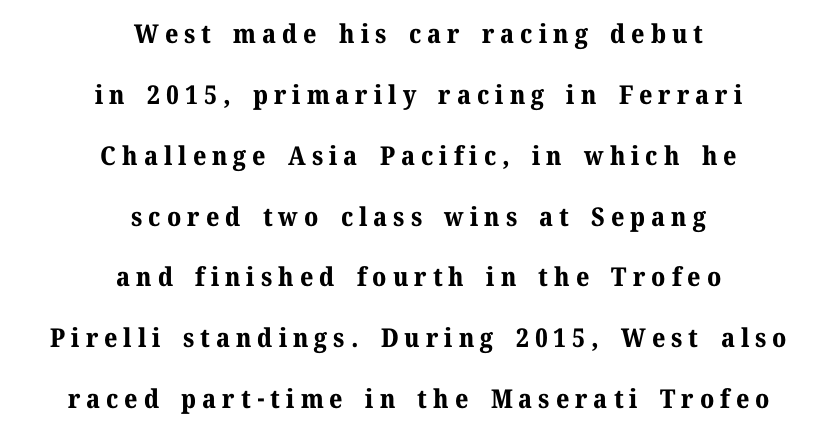
Compared with a flush-left layout, this one balances lines on the center instead. I'd describe the lettering as bold — thick and assertive. Baseline-to-baseline distance is far greater than the letter height. Plain, unruled lines of type.
